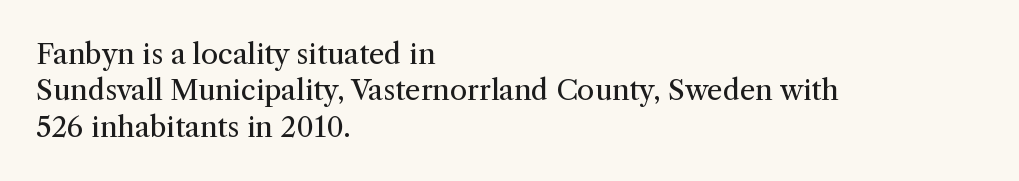
Honestly, there is no underline to notice here at all. When letters stand straight like this, we call the style roman or upright. The face used here is proportionally spaced, like ordinary book or web type. The horizontal fit of the characters is conventional and even. This reads as an unemphasized weight, regular at the heaviest. Summary of vertical rhythm: regular, with standard interline spacing.
